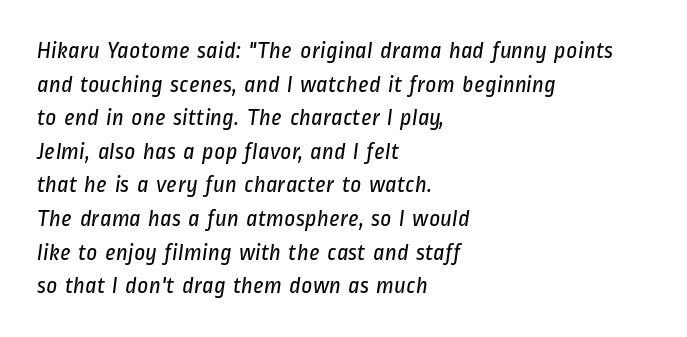
Q: Is the text bold? A: No.
Q: Is the text underlined? A: No.
Q: How is the paragraph aligned? A: Left-aligned.
Q: Is the spacing between letters normal or unusually wide? A: Normal.
Q: Is the spacing between lines tight, normal or loose? A: Normal.
